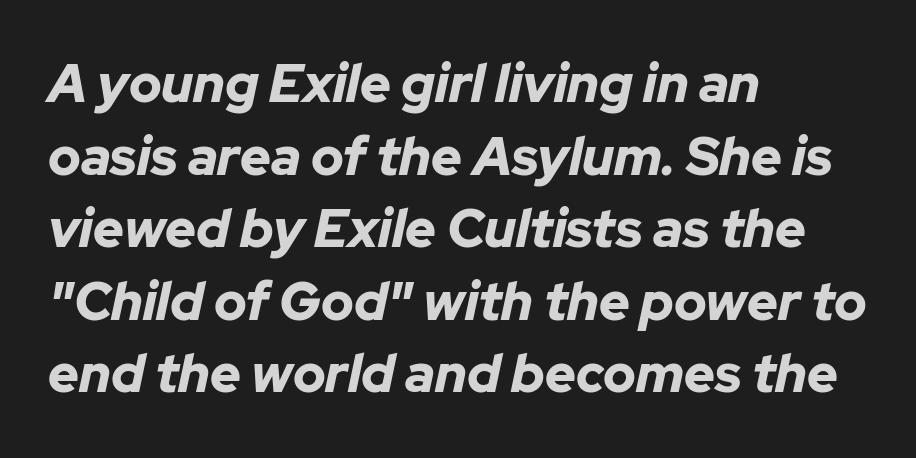
Honestly, the row spacing looks completely unremarkable. This sample uses an oblique cut, with every glyph tilted off the vertical. Summary of weight: heavy, a full bold. The paragraph has a hard left edge and a soft right edge. A bare baseline throughout the passage. This sample has the flowing, uneven cadence of proportional lettering.
